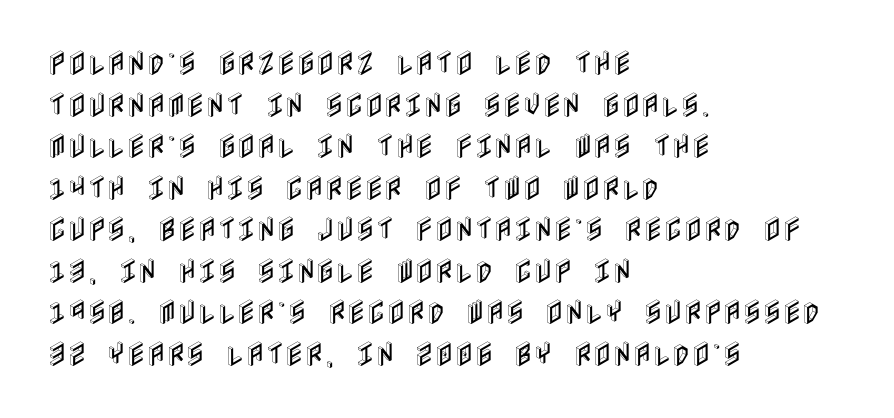
The image shows 27 px text type, upright; set left-aligned, normal line spacing (1.54x), normal letter spacing, not underlined.
